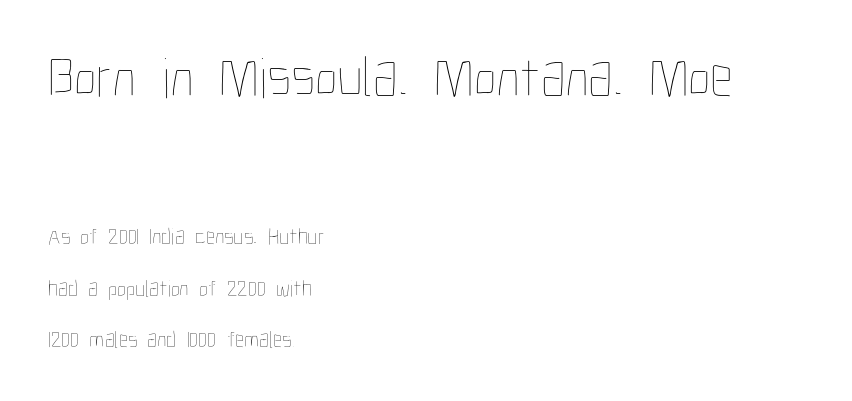
Q: Is the text bold? A: No.
Q: Is the text italic (slanted)? A: No, it is upright.
Q: Is the text underlined? A: No.
Q: How is the paragraph aligned? A: Left-aligned.
Q: Is the spacing between letters normal or unusually wide? A: Normal.
Q: Is the spacing between lines tight, normal or loose? A: Loose.
Q: Which block of text is set in a larger size, the first (top) or the second (bottom)? A: The first (top) one.
Q: Width (condensed, normal, or wide)? A: Condensed.
Q: Stroke contrast? A: Low.
Q: x-height? A: Medium.
Q: Monospaced? A: No.
